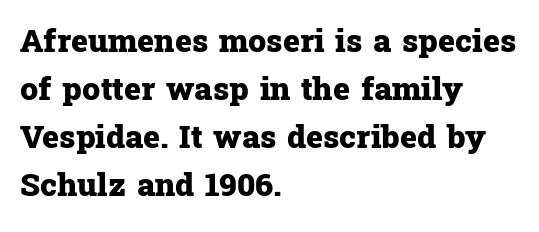
{"serif": "yes", "italic": "no", "bold": "yes", "weight": "heavy", "width": "normal", "stroke_contrast": "low", "x_height": "medium", "monospaced": "no", "underline": "no", "align": "left", "line_spacing": "normal", "line_spacing_ratio": 1.5, "letter_spacing": "normal", "letter_spacing_em": 0.0, "glyph_px": 32}
